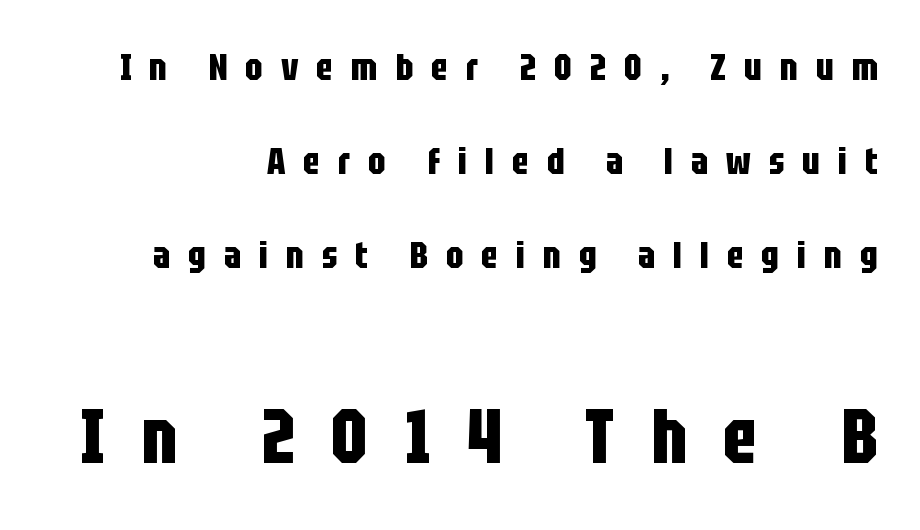
{"serif": "no", "italic": "no", "bold": "yes", "weight": "bold", "width": "condensed", "stroke_contrast": "low", "x_height": "large", "monospaced": "no", "underline": "no", "align": "right", "line_spacing": "loose", "line_spacing_ratio": 2.48, "letter_spacing": "wide", "letter_spacing_em": 0.47, "larger_block": "second", "size_ratio": 2.03, "glyph_px": 77}
